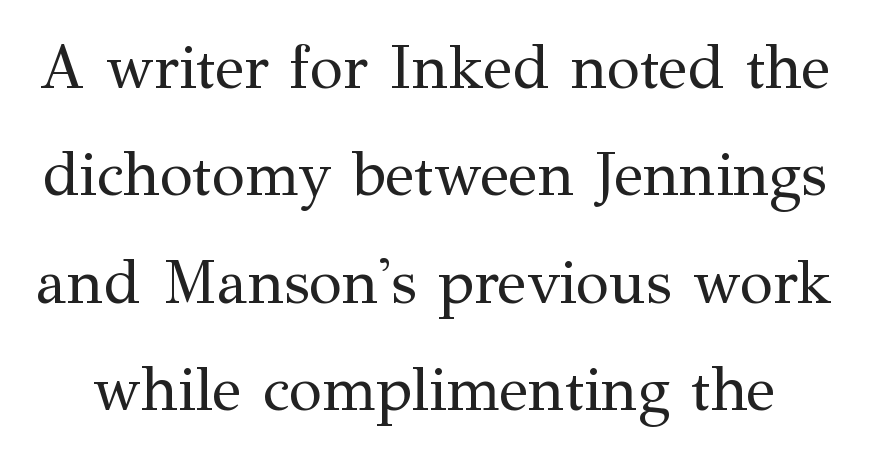
{"serif": "yes", "italic": "no", "bold": "no", "weight": "regular", "width": "normal", "stroke_contrast": "medium", "x_height": "medium", "monospaced": "no", "underline": "no", "line_spacing_ratio": 1.76, "letter_spacing": "normal", "letter_spacing_em": 0.0, "glyph_px": 61}
